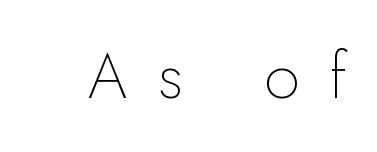
Q: Is the text bold? A: No.
Q: Is the text italic (slanted)? A: No, it is upright.
Q: Is the typeface a serif or a sans-serif typeface? A: Sans-serif.
Q: Is the text underlined? A: No.
Q: Is the spacing between letters normal or unusually wide? A: Unusually wide.
Q: Width (condensed, normal, or wide)? A: Normal.
Q: Stroke contrast? A: Low.
Q: x-height? A: Small.
Q: Monospaced? A: No.
